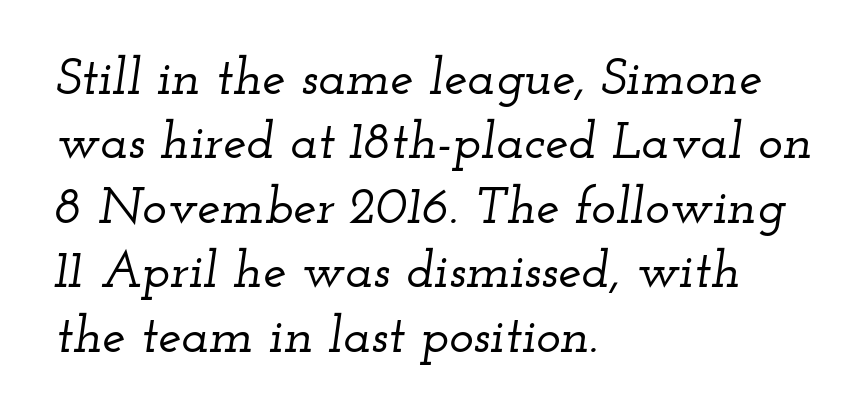
Q: Is the text italic (slanted)? A: Yes, it leans right by about 12 degrees.
Q: Is the typeface a serif or a sans-serif typeface? A: Serif.
Q: Is the text underlined? A: No.
Q: How is the paragraph aligned? A: Left-aligned.
Q: Is the spacing between letters normal or unusually wide? A: Normal.
Q: Width (condensed, normal, or wide)? A: Wide.
Q: Stroke contrast? A: Low.
Q: x-height? A: Small.
Q: Monospaced? A: No.
